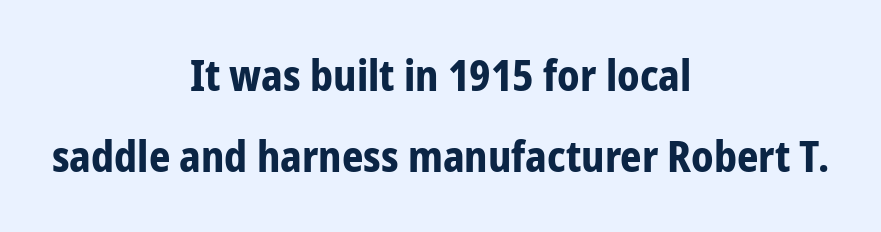
{"serif": "no", "italic": "no", "bold": "yes", "weight": "bold", "width": "condensed", "stroke_contrast": "low", "x_height": "medium", "monospaced": "no", "underline": "no", "align": "center", "line_spacing": "loose", "line_spacing_ratio": 1.94, "letter_spacing": "normal", "letter_spacing_em": 0.0, "glyph_px": 42}
